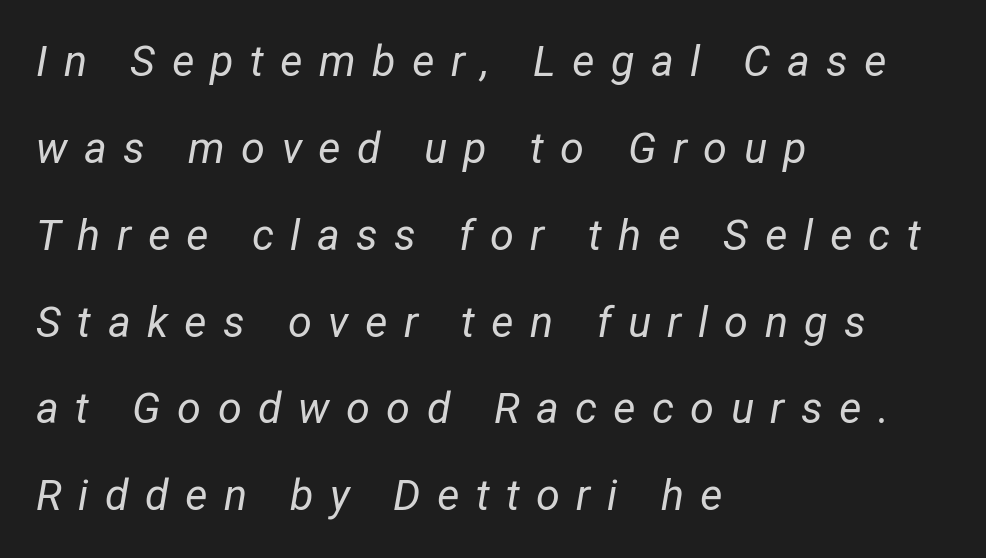
{"italic": "yes", "lean": "right", "slant_degrees": 12, "bold": "no", "weight": "regular", "width": "normal", "stroke_contrast": "low", "x_height": "medium", "monospaced": "no", "underline": "no", "align": "left", "line_spacing": "loose", "line_spacing_ratio": 2.02, "letter_spacing": "wide", "letter_spacing_em": 0.38, "glyph_px": 43}
